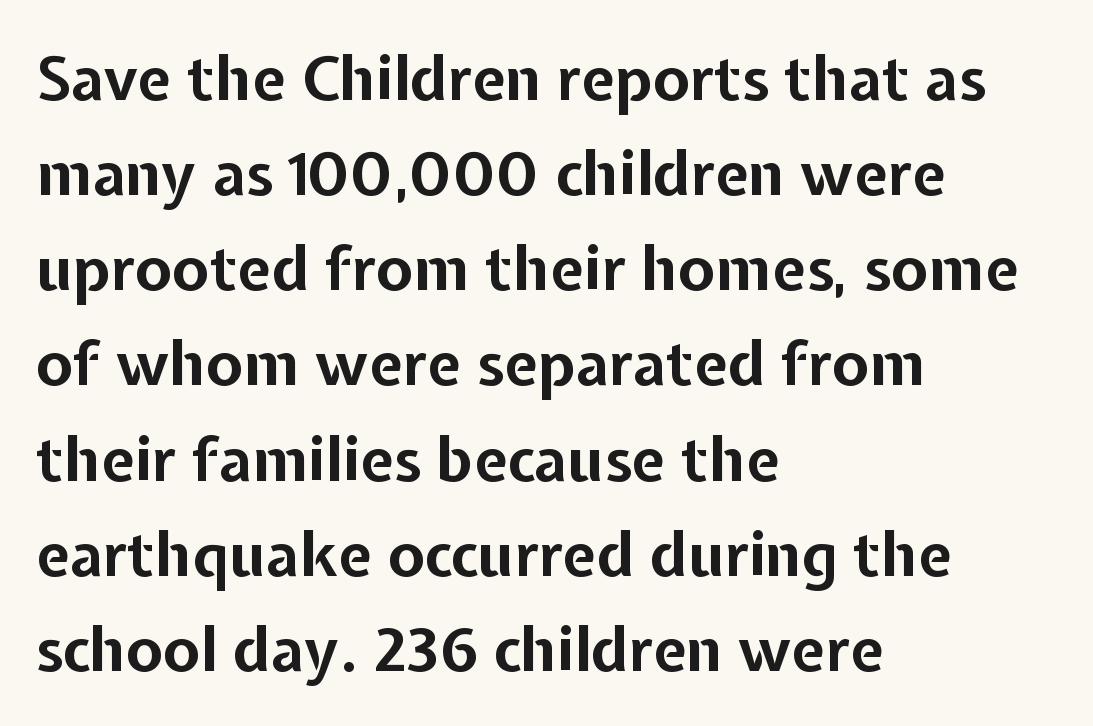
{"serif": "no", "italic": "no", "bold": "yes", "weight": "bold", "width": "normal", "stroke_contrast": "low", "x_height": "medium", "monospaced": "no", "underline": "no", "align": "left", "line_spacing": "normal", "line_spacing_ratio": 1.56, "letter_spacing": "normal", "letter_spacing_em": 0.0, "glyph_px": 61}
